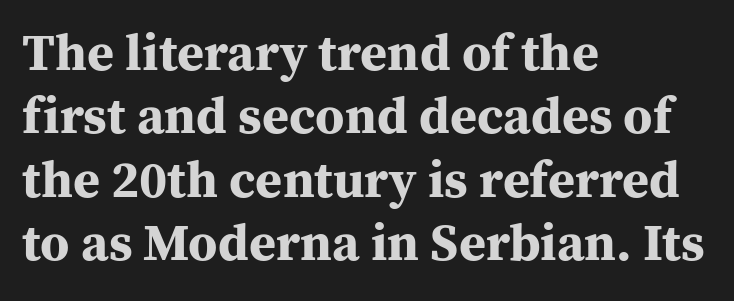
The image shows 52 px bold serif type, upright; set left-aligned, line spacing 1.22x, normal letter spacing, not underlined; medium stroke contrast and a medium x-height.
